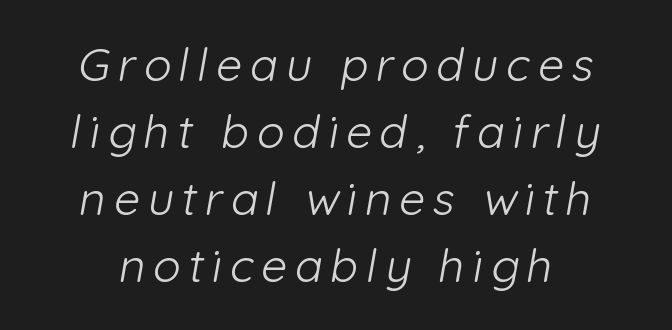
Q: Is the text bold? A: No.
Q: Is the typeface a serif or a sans-serif typeface? A: Sans-serif.
Q: Is the text underlined? A: No.
Q: Is the spacing between lines tight, normal or loose? A: Normal.
Q: Width (condensed, normal, or wide)? A: Normal.
Q: Stroke contrast? A: Low.
Q: x-height? A: Medium.
Q: Monospaced? A: No.
